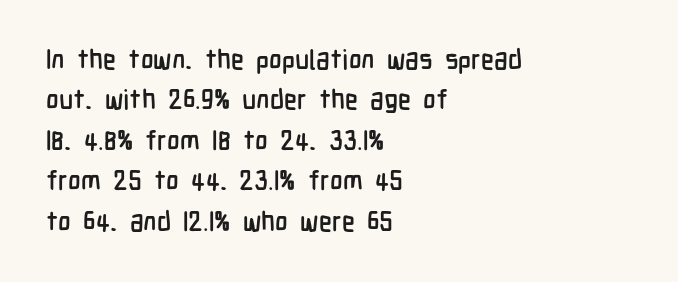
No italicization has been applied; the sample stays upright. This block has exactly the height ordinary leading produces. Students, note that the glyphs here touch the page at normal intervals. Typeset ragged right — the left edge is the straight one.
